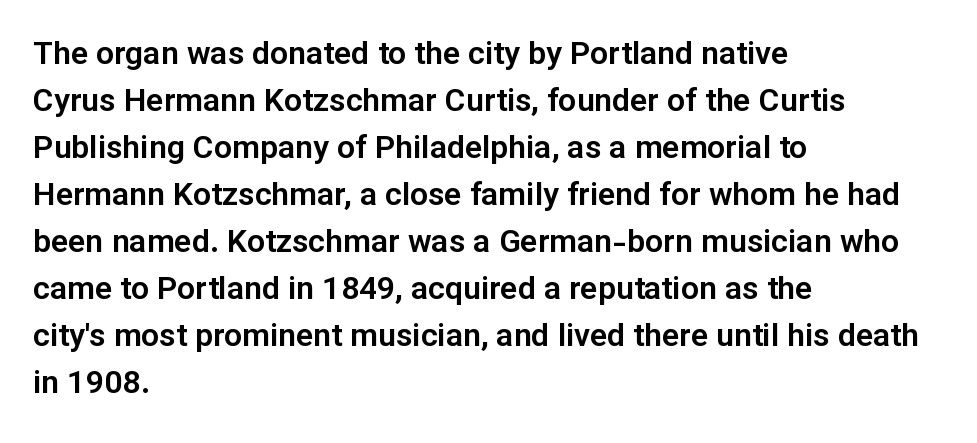
Q: Is the text italic (slanted)? A: No, it is upright.
Q: Is the typeface a serif or a sans-serif typeface? A: Sans-serif.
Q: Is the text underlined? A: No.
Q: How is the paragraph aligned? A: Left-aligned.
Q: Is the spacing between letters normal or unusually wide? A: Normal.
Q: Is the spacing between lines tight, normal or loose? A: Normal.
Q: Width (condensed, normal, or wide)? A: Normal.
Q: Stroke contrast? A: Low.
Q: x-height? A: Medium.
Q: Monospaced? A: No.
